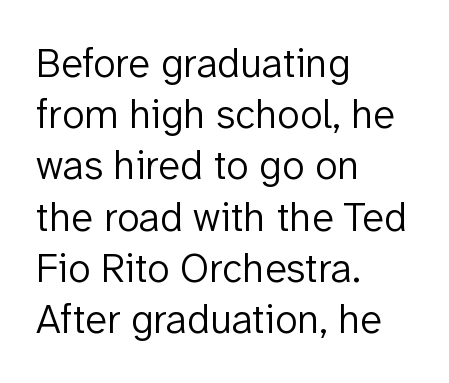
{"serif": "no", "italic": "no", "bold": "no", "weight": "light", "width": "normal", "stroke_contrast": "low", "x_height": "medium", "monospaced": "no", "underline": "no", "align": "left", "line_spacing": "normal", "line_spacing_ratio": 1.25, "letter_spacing": "normal", "letter_spacing_em": 0.0, "glyph_px": 41}
